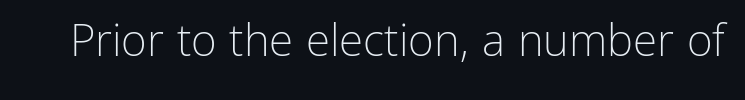
{"serif": "no", "italic": "no", "bold": "no", "weight": "light", "width": "normal", "stroke_contrast": "low", "x_height": "medium", "monospaced": "no", "underline": "no", "letter_spacing": "normal", "letter_spacing_em": 0.0, "glyph_px": 44}
